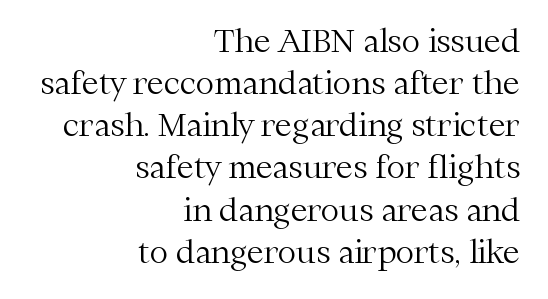
The block of text has a typical density, with ordinary space between rows. Serifs: yes, visible at the terminals of the letterforms. Weight: not bold — regular or lighter. Tracking value appears to be zero — textbook default spacing. Do the characters align in a grid? No, the font is proportional.
